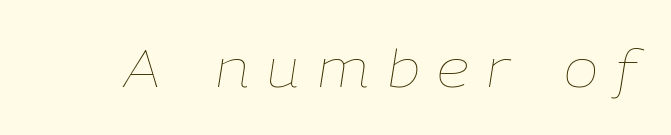
Unbolded letterforms with no extra heft. The rendering uses natural spacing where letterforms have individual widths. Decoration check: the copy has no underline. Compared with ordinary roman type, these characters are visibly tilted. The tracking jumps out immediately: characters are airy and widely separated.
